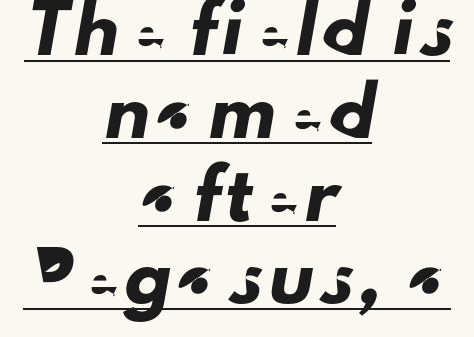
The image shows 45 px sans-serif type; set centered, line spacing 1.84x, underlined; low stroke contrast and a small x-height.
